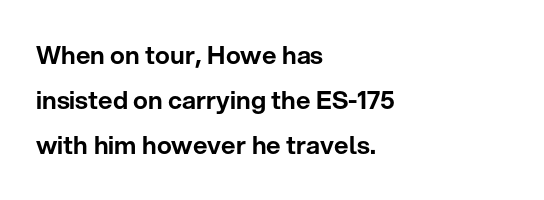
The image shows 25 px text type, upright; set left-aligned, line spacing 1.81x, normal letter spacing, not underlined.
